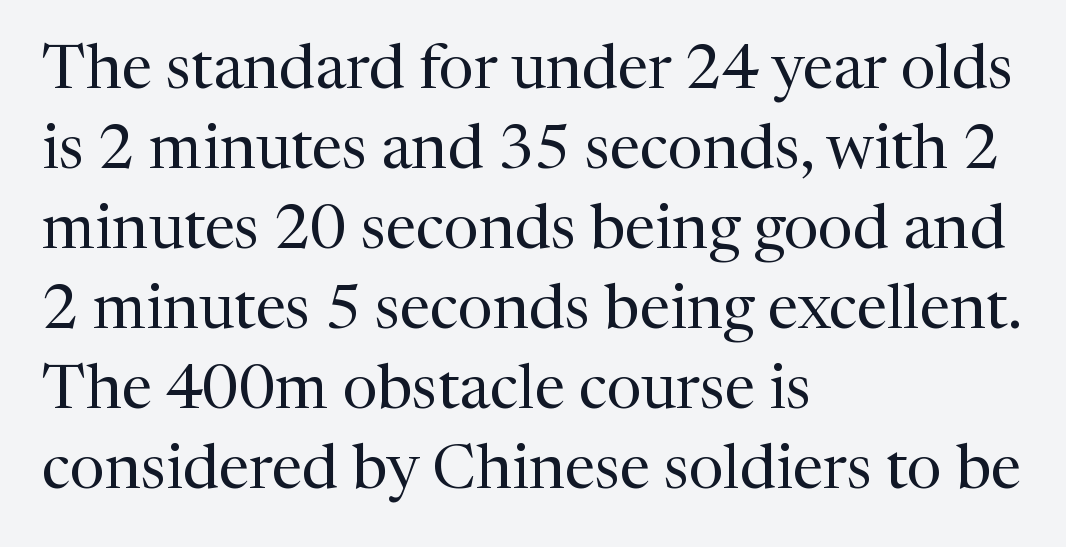
The image shows 62 px regular-weight serif type, upright; set left-aligned, normal line spacing (1.29x), normal letter spacing, not underlined; medium stroke contrast and a medium x-height.
